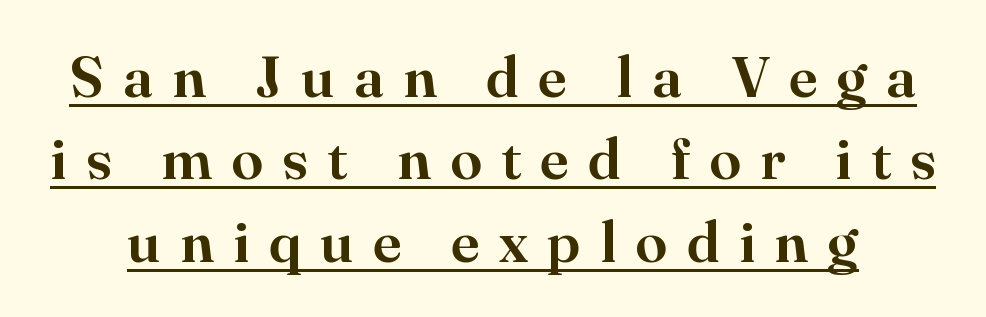
{"serif": "yes", "italic": "no", "width": "normal", "stroke_contrast": "high", "x_height": "small", "monospaced": "no", "underline": "yes", "line_spacing": "normal", "line_spacing_ratio": 1.42, "letter_spacing": "wide", "letter_spacing_em": 0.33, "glyph_px": 58}
